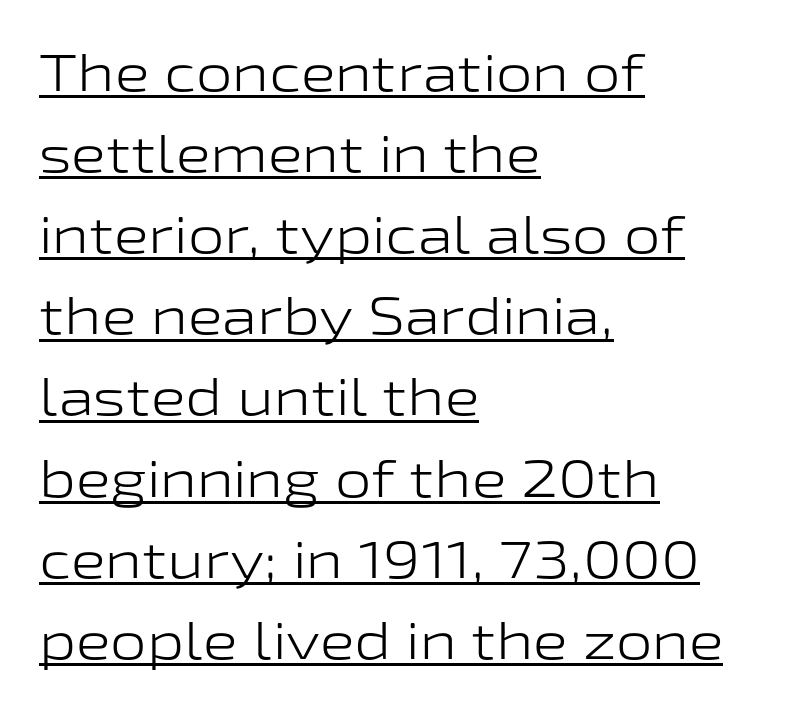
No italicization has been applied; the sample stays upright. Notice how descenders clear the ascenders below comfortably — that's standard leading. Horizontal alignment here is leftward, the default for most running prose. The string is rendered with underlining switched on. Unbolded letterforms with no extra heft.
